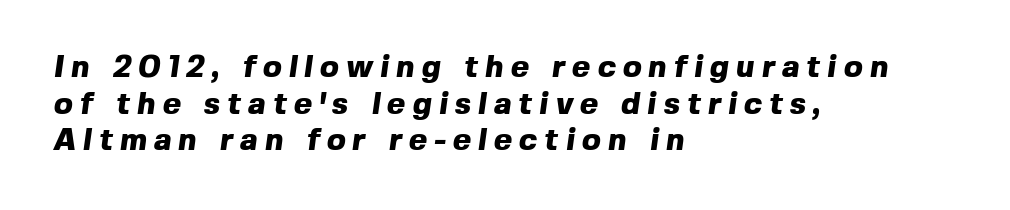
{"serif": "no", "bold": "yes", "weight": "heavy", "width": "normal", "x_height": "medium", "monospaced": "no", "underline": "no", "align": "left", "line_spacing_ratio": 1.18, "letter_spacing": "wide", "letter_spacing_em": 0.23, "glyph_px": 31}
